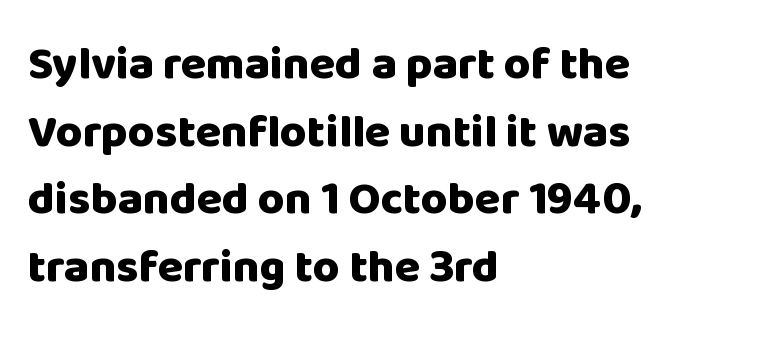
The image shows 46 px heavy sans-serif type, upright; set left-aligned, normal line spacing (1.47x), normal letter spacing, not underlined; low stroke contrast and a large x-height.
